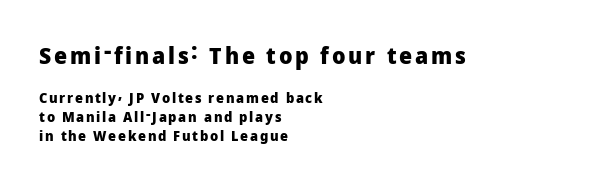
If you drew a line through each stem, it would be perfectly vertical. Character size in the leading block exceeds that of the trailing block. Bare-footed words on every line. Visually the block forms a straight wall on the left and a jagged coastline on the right.
